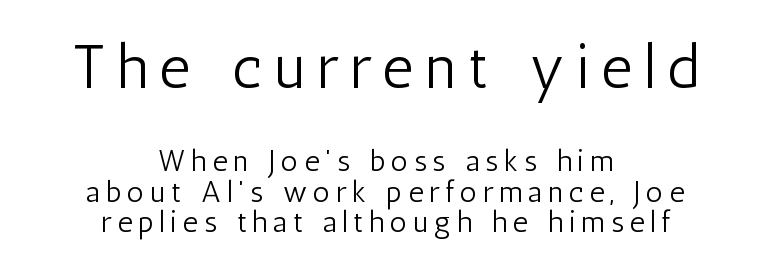
Q: Is the text bold? A: No.
Q: Is the text italic (slanted)? A: No, it is upright.
Q: Is the typeface a serif or a sans-serif typeface? A: Sans-serif.
Q: Is the text underlined? A: No.
Q: How is the paragraph aligned? A: Centered.
Q: Is the spacing between lines tight, normal or loose? A: Tight.
Q: Which block of text is set in a larger size, the first (top) or the second (bottom)? A: The first (top) one.
Q: Width (condensed, normal, or wide)? A: Condensed.
Q: Stroke contrast? A: Low.
Q: x-height? A: Medium.
Q: Monospaced? A: No.
